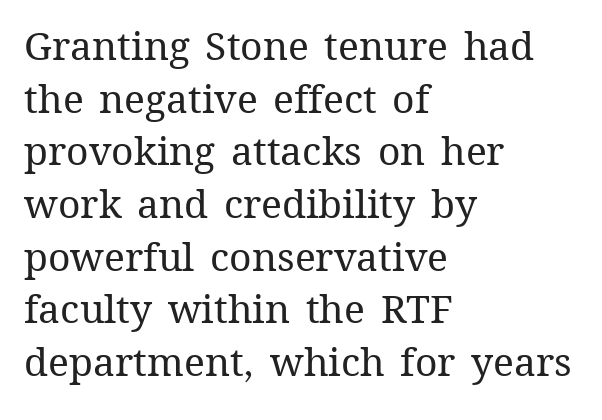
Q: Is the text bold? A: No.
Q: Is the text italic (slanted)? A: No, it is upright.
Q: Is the text underlined? A: No.
Q: How is the paragraph aligned? A: Left-aligned.
Q: Is the spacing between letters normal or unusually wide? A: Normal.
Q: Is the spacing between lines tight, normal or loose? A: Normal.
Q: Width (condensed, normal, or wide)? A: Normal.
Q: Stroke contrast? A: Medium.
Q: x-height? A: Medium.
Q: Monospaced? A: No.
